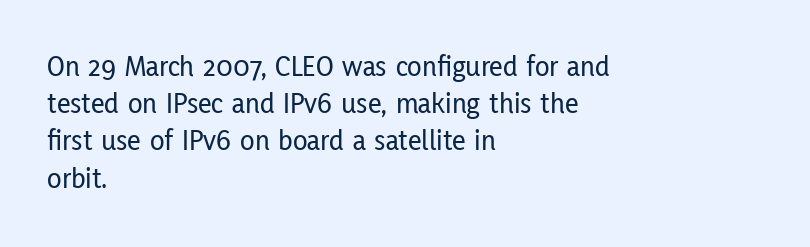
{"serif": "no", "italic": "no", "width": "condensed", "stroke_contrast": "low", "x_height": "medium", "monospaced": "no", "underline": "no", "align": "left", "line_spacing_ratio": 1.24, "letter_spacing": "normal", "letter_spacing_em": 0.0, "glyph_px": 30}
